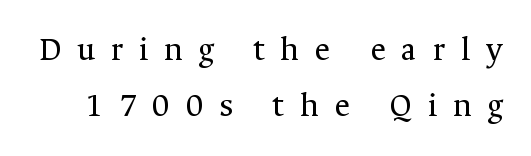
The image shows 34 px regular-weight serif type, upright; set normal line spacing (1.64x), unusually wide letter spacing (+0.46 em), not underlined; medium stroke contrast and a medium x-height.
